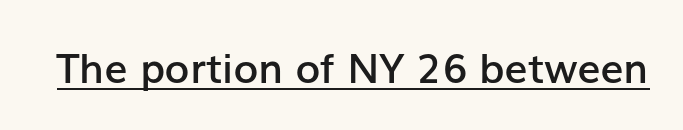
Italic? Not at all — the glyphs are vertical. Between one letter and the next there's only the usual sliver of space. The rendering uses natural spacing where letterforms have individual widths. Looks like someone drew a line under every word here. The typesetting leans somewhat heavy: a semibold.
